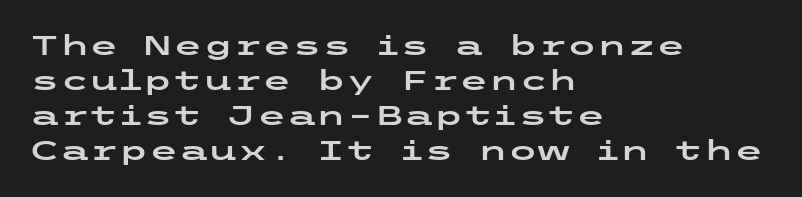
The image shows 27 px text type, upright; set left-aligned, normal line spacing (1.3x), normal letter spacing, not underlined.
